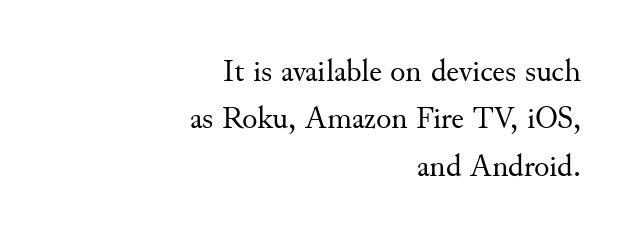
Varying glyph widths throughout — classic text-font behaviour. The face used here is seriffed, in the tradition of book romans. Heft: none added — not bold. Each new line begins a customary step beneath the previous one. Nobody touched the tracking dial on this one. The strip under each line holds only bare page.
